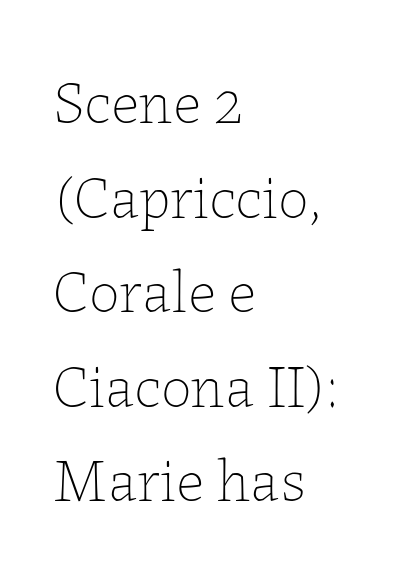
No extra ink here — the face is not bold. Horizontal alignment here is leftward, the default for most running prose. The type is set solid horizontally, with unmodified tracking. The letters advance in unequal steps, a hallmark of proportional type. This is roman type, the default non-slanted kind.
